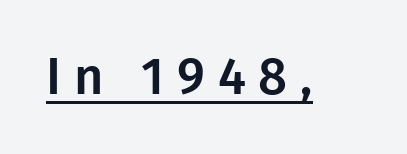
Q: Is the text italic (slanted)? A: No, it is upright.
Q: Is the typeface a serif or a sans-serif typeface? A: Sans-serif.
Q: Is the text underlined? A: Yes.
Q: Is the spacing between letters normal or unusually wide? A: Unusually wide.
Q: Width (condensed, normal, or wide)? A: Normal.
Q: Stroke contrast? A: Low.
Q: x-height? A: Medium.
Q: Monospaced? A: No.
